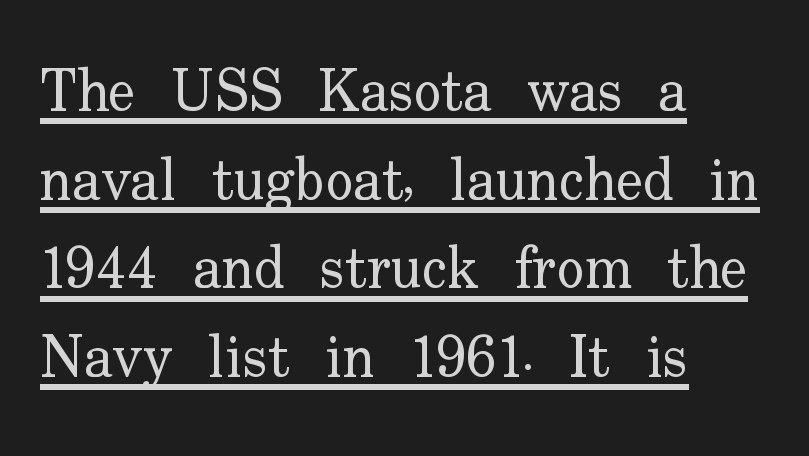
{"serif": "yes", "italic": "no", "bold": "no", "weight": "regular", "width": "normal", "stroke_contrast": "low", "x_height": "small", "monospaced": "no", "underline": "yes", "align": "left", "line_spacing": "normal", "line_spacing_ratio": 1.53, "letter_spacing": "normal", "letter_spacing_em": 0.0, "glyph_px": 58}
